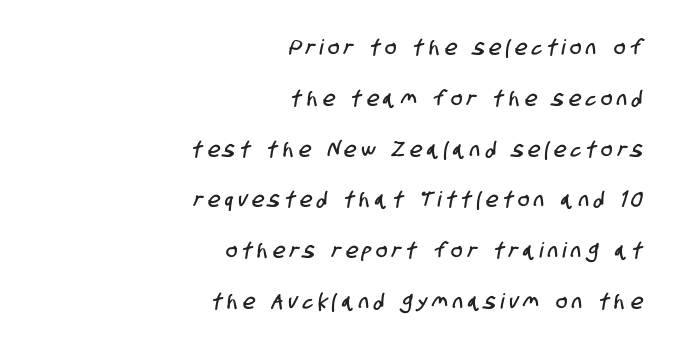
The image shows 21 px text type; set right-aligned, loose line spacing (2.42x), unusually wide letter spacing (+0.25 em), not underlined.
